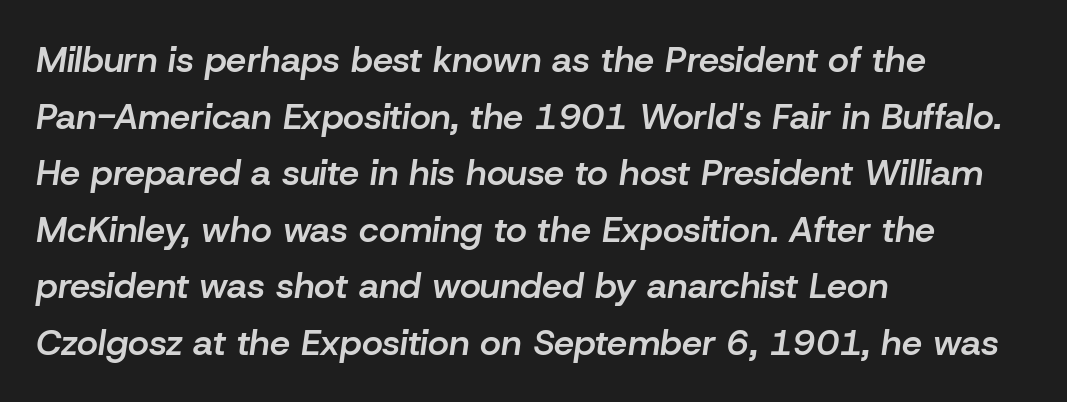
{"italic": "yes", "lean": "right", "slant_degrees": 8, "bold": "semi", "weight": "semibold", "width": "normal", "stroke_contrast": "low", "x_height": "medium", "monospaced": "no", "underline": "no", "align": "left", "line_spacing": "normal", "line_spacing_ratio": 1.57, "letter_spacing": "normal", "letter_spacing_em": 0.0, "glyph_px": 36}
